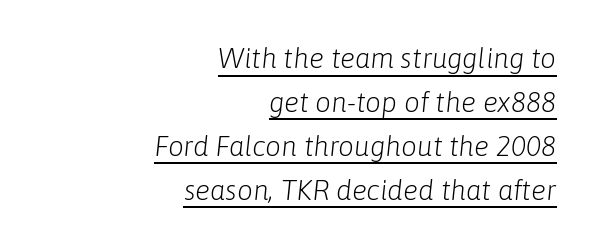
Q: Is the text bold? A: No.
Q: Is the text italic (slanted)? A: Yes, it leans right by about 6 degrees.
Q: Is the text underlined? A: Yes.
Q: How is the paragraph aligned? A: Right-aligned.
Q: Is the spacing between letters normal or unusually wide? A: Normal.
Q: Is the spacing between lines tight, normal or loose? A: Normal.
Q: Width (condensed, normal, or wide)? A: Normal.
Q: Stroke contrast? A: Low.
Q: x-height? A: Medium.
Q: Monospaced? A: No.
